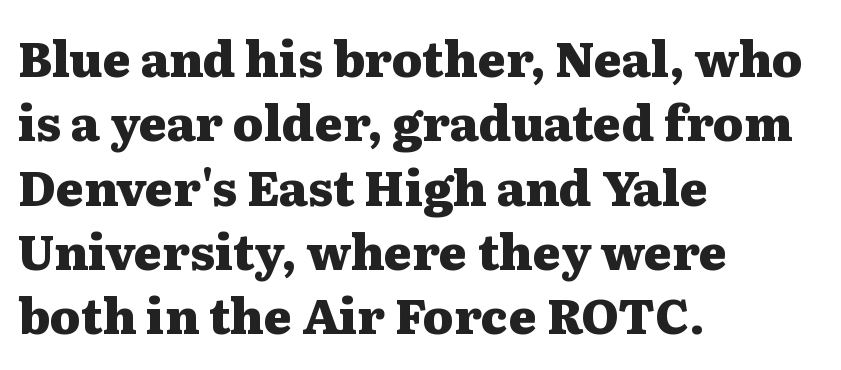
{"serif": "yes", "italic": "no", "bold": "yes", "weight": "heavy", "width": "wide", "stroke_contrast": "medium", "x_height": "medium", "monospaced": "no", "underline": "no", "align": "left", "line_spacing": "normal", "line_spacing_ratio": 1.34, "letter_spacing": "normal", "letter_spacing_em": 0.0, "glyph_px": 48}
